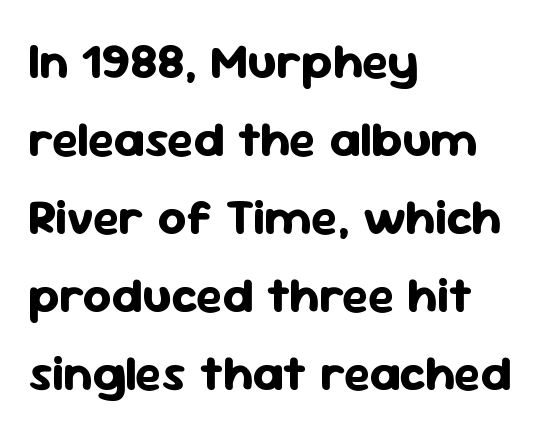
Beneath every word, the page is bare. Typographic density is high because the face is bold. The letters sit at their default tracking, neither squeezed nor spread. Regarding serifs, this sample does without them. This is the regular roman posture of the typeface.
